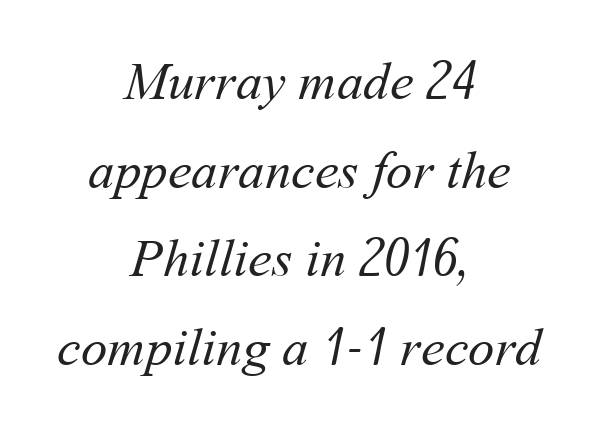
This sample keeps an unexceptional amount of space between lines. Just letters on the line, the space beneath them empty. The rendering keeps characters at their native spacing. The rendering positions every line midway between the sides. No chunkiness to these letters — they're not bold.
